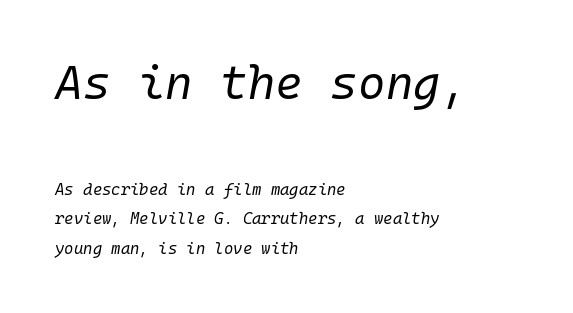
The image shows 47 px regular-weight type, italic (leaning right), monospaced; set left-aligned, line spacing 1.85x, normal letter spacing, not underlined; the first (top) block is 2.94x larger; low stroke contrast and a medium x-height.
